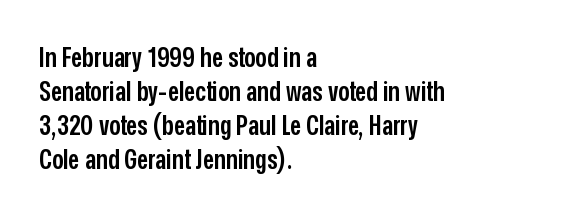
Q: Is the text bold? A: Semi-bold.
Q: Is the text italic (slanted)? A: No, it is upright.
Q: Is the typeface a serif or a sans-serif typeface? A: Sans-serif.
Q: Is the text underlined? A: No.
Q: How is the paragraph aligned? A: Left-aligned.
Q: Is the spacing between letters normal or unusually wide? A: Normal.
Q: Width (condensed, normal, or wide)? A: Condensed.
Q: Stroke contrast? A: Low.
Q: x-height? A: Medium.
Q: Monospaced? A: No.
